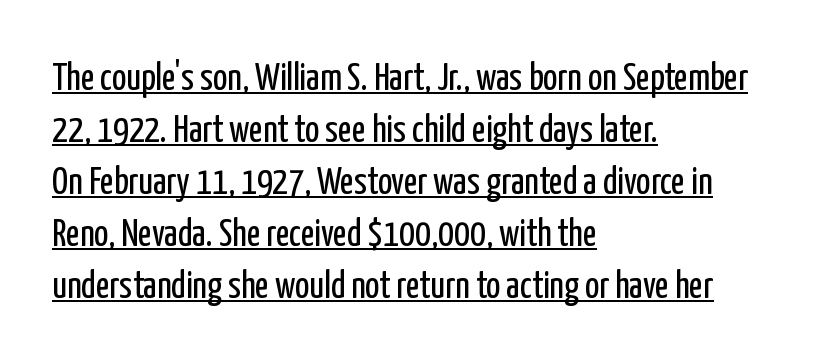
Q: Is the text bold? A: No.
Q: Is the text italic (slanted)? A: No, it is upright.
Q: Is the typeface a serif or a sans-serif typeface? A: Sans-serif.
Q: Is the text underlined? A: Yes.
Q: How is the paragraph aligned? A: Left-aligned.
Q: Is the spacing between letters normal or unusually wide? A: Normal.
Q: Is the spacing between lines tight, normal or loose? A: Normal.
Q: Width (condensed, normal, or wide)? A: Condensed.
Q: Stroke contrast? A: Low.
Q: x-height? A: Medium.
Q: Monospaced? A: No.
